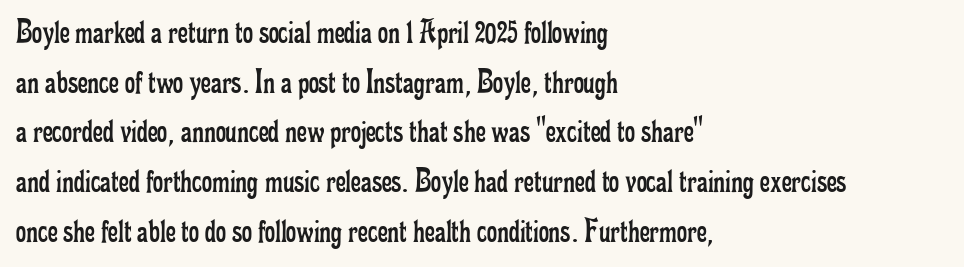
Q: Is the text bold? A: No.
Q: Is the text italic (slanted)? A: No, it is upright.
Q: Is the typeface a serif or a sans-serif typeface? A: Serif.
Q: Is the text underlined? A: No.
Q: How is the paragraph aligned? A: Left-aligned.
Q: Is the spacing between letters normal or unusually wide? A: Normal.
Q: Is the spacing between lines tight, normal or loose? A: Normal.
Q: Width (condensed, normal, or wide)? A: Condensed.
Q: Stroke contrast? A: Low.
Q: x-height? A: Small.
Q: Monospaced? A: No.
